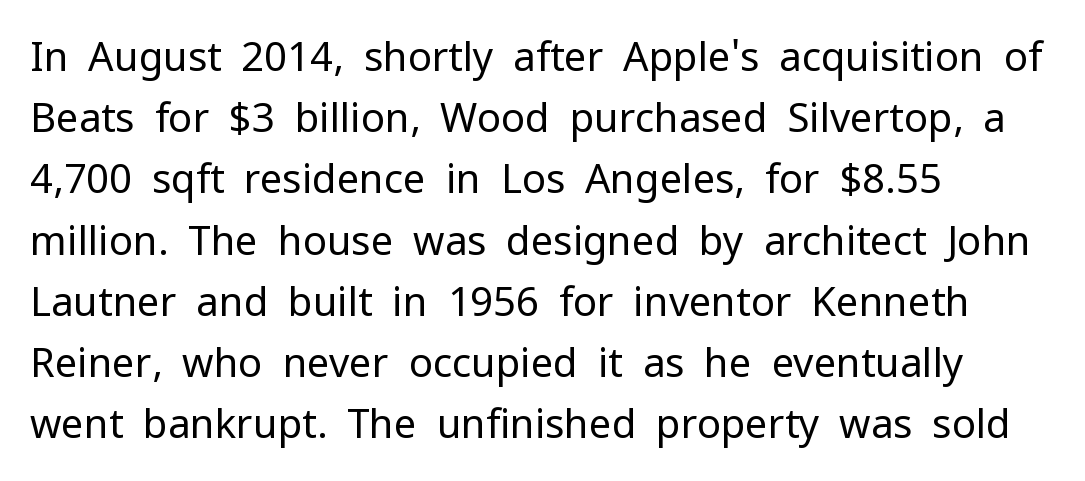
The image shows 40 px regular-weight sans-serif type, upright; set left-aligned, normal line spacing (1.53x), normal letter spacing, not underlined; low stroke contrast and a medium x-height.
